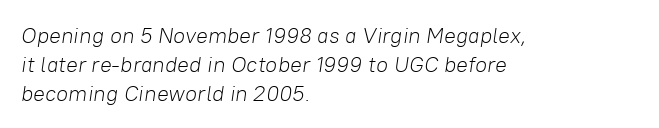
The face used here is rendered with its standard letterfit. This sample keeps an unexceptional amount of space between lines. All the whitespace from short lines collects on the right. The typeface has the unassuming heft of standard copy or less.
